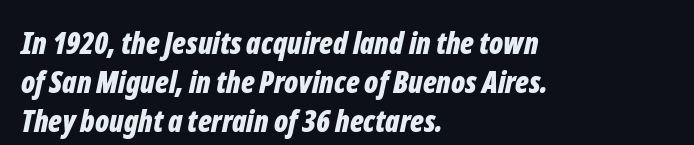
Q: Is the text bold? A: Yes.
Q: Is the text italic (slanted)? A: Yes, it leans right by about 12 degrees.
Q: Is the text underlined? A: No.
Q: How is the paragraph aligned? A: Left-aligned.
Q: Is the spacing between letters normal or unusually wide? A: Normal.
Q: Is the spacing between lines tight, normal or loose? A: Normal.
Q: Width (condensed, normal, or wide)? A: Condensed.
Q: Stroke contrast? A: Low.
Q: x-height? A: Medium.
Q: Monospaced? A: No.
